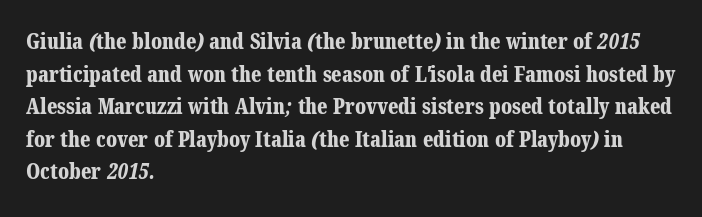
The image shows 21 px bold type; set left-aligned, normal line spacing (1.55x), normal letter spacing, not underlined.
